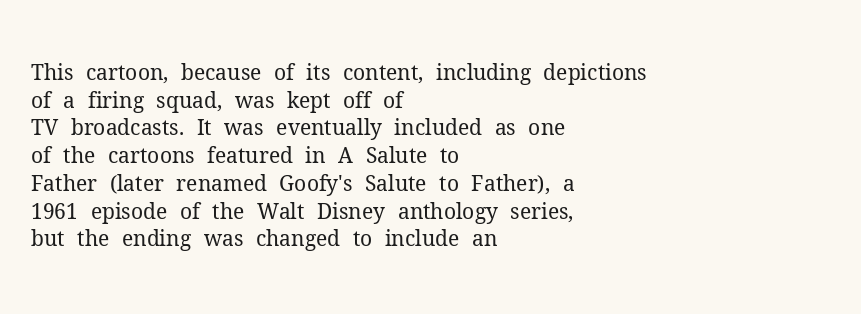
Q: Is the text bold? A: No.
Q: Is the text italic (slanted)? A: No, it is upright.
Q: Is the text underlined? A: No.
Q: How is the paragraph aligned? A: Left-aligned.
Q: Is the spacing between letters normal or unusually wide? A: Normal.
Q: Is the spacing between lines tight, normal or loose? A: Normal.
